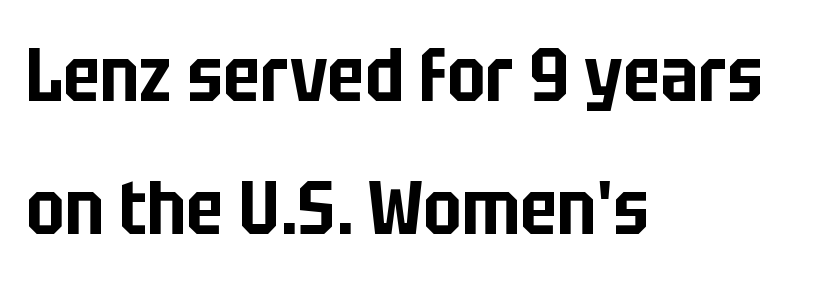
The image shows 75 px condensed sans-serif type, upright; set left-aligned, line spacing 1.77x, normal letter spacing, not underlined; low stroke contrast and a large x-height.
